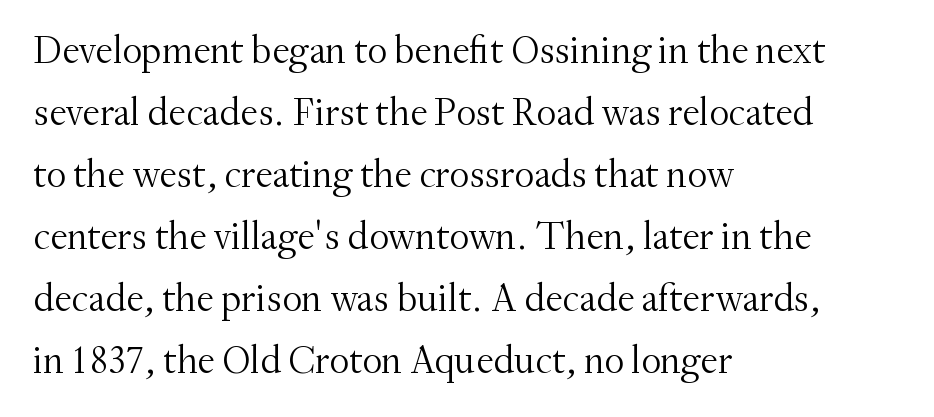
The image shows 39 px light serif type, upright; set left-aligned, normal line spacing (1.59x), normal letter spacing, not underlined; medium stroke contrast and a small x-height.
